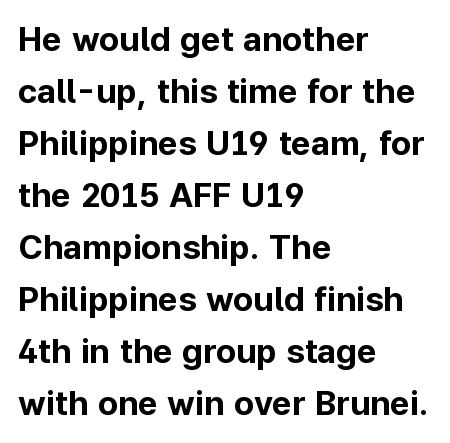
Q: Is the text bold? A: Yes.
Q: Is the text italic (slanted)? A: No, it is upright.
Q: Is the typeface a serif or a sans-serif typeface? A: Sans-serif.
Q: Is the text underlined? A: No.
Q: How is the paragraph aligned? A: Left-aligned.
Q: Is the spacing between letters normal or unusually wide? A: Normal.
Q: Is the spacing between lines tight, normal or loose? A: Normal.
Q: Width (condensed, normal, or wide)? A: Normal.
Q: Stroke contrast? A: Low.
Q: x-height? A: Medium.
Q: Monospaced? A: No.
